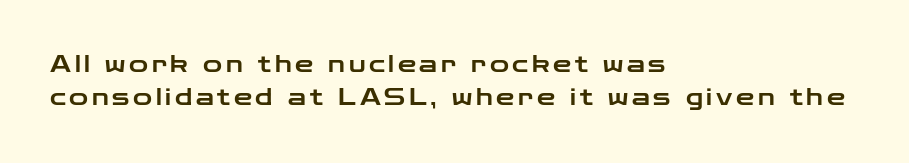
Q: Is the text italic (slanted)? A: No, it is upright.
Q: Is the text underlined? A: No.
Q: How is the paragraph aligned? A: Left-aligned.
Q: Is the spacing between lines tight, normal or loose? A: Normal.
